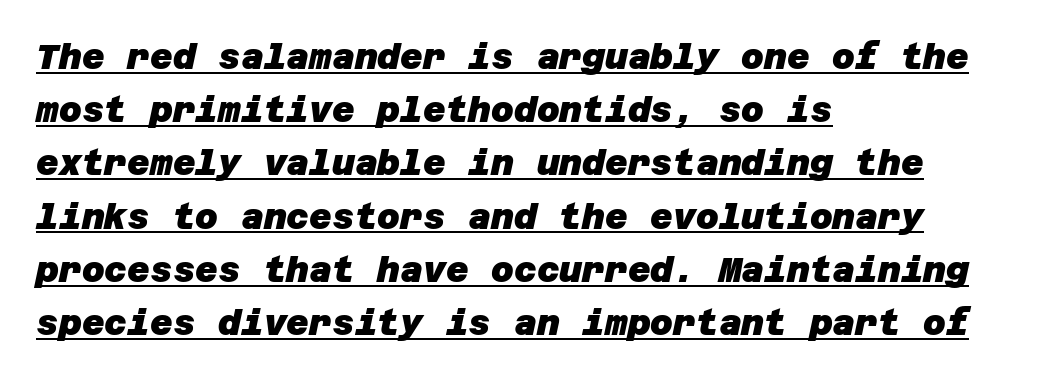
Examine the stroke ends and you'll find no serifs. Each line of the rendering has a horizontal stroke beneath the glyphs. A full-strength bold gives these letters their thick strokes. The rendering anchors every line to the left-hand side.
